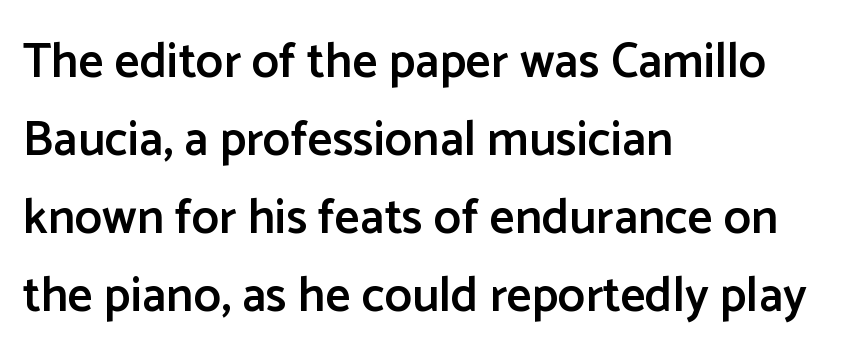
Here the designer chose a conventional face with non-uniform glyph widths. Each new line begins a customary step beneath the previous one. Serifs: no, the terminals of the letterforms are clean. The sample has been set in demibold, a notch under bold. Each word holds together tightly as a unit, with standard inter-letter gaps.
